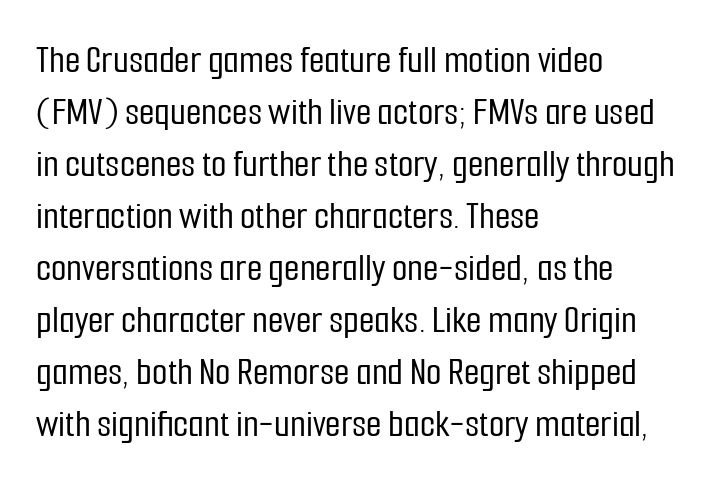
The image shows 40 px condensed sans-serif type, upright; set left-aligned, normal line spacing (1.3x), normal letter spacing, not underlined; low stroke contrast and a medium x-height.
